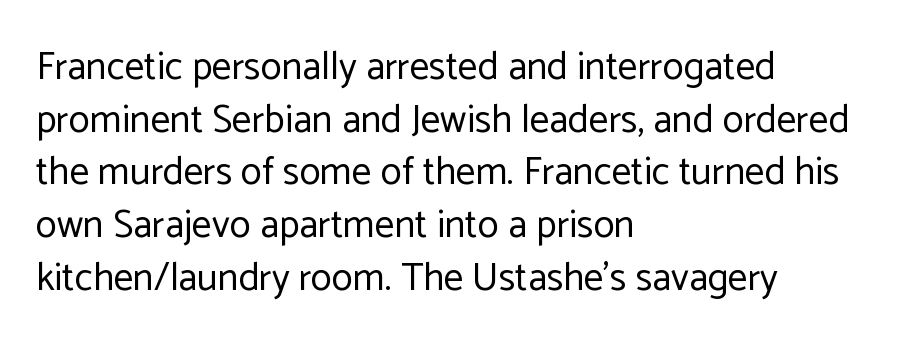
Q: Is the text bold? A: No.
Q: Is the text italic (slanted)? A: No, it is upright.
Q: Is the typeface a serif or a sans-serif typeface? A: Sans-serif.
Q: Is the text underlined? A: No.
Q: How is the paragraph aligned? A: Left-aligned.
Q: Is the spacing between letters normal or unusually wide? A: Normal.
Q: Is the spacing between lines tight, normal or loose? A: Normal.
Q: Width (condensed, normal, or wide)? A: Normal.
Q: Stroke contrast? A: Low.
Q: x-height? A: Medium.
Q: Monospaced? A: No.
